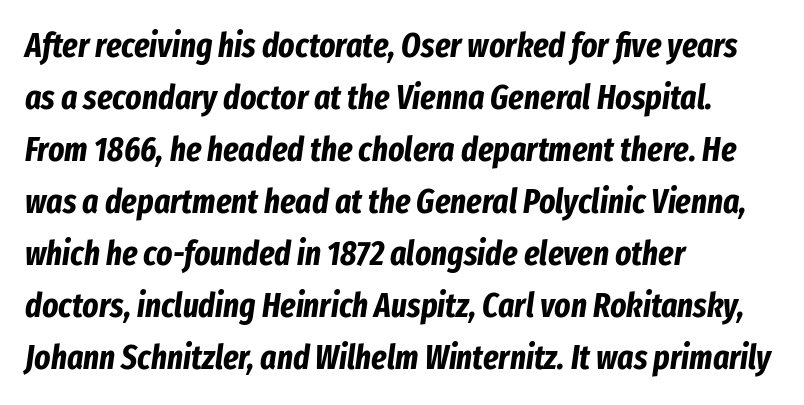
{"italic": "yes", "lean": "right", "slant_degrees": 8, "bold": "yes", "weight": "bold", "width": "condensed", "stroke_contrast": "low", "x_height": "medium", "monospaced": "no", "underline": "no", "align": "left", "line_spacing": "normal", "line_spacing_ratio": 1.53, "letter_spacing": "normal", "letter_spacing_em": 0.0, "glyph_px": 34}
